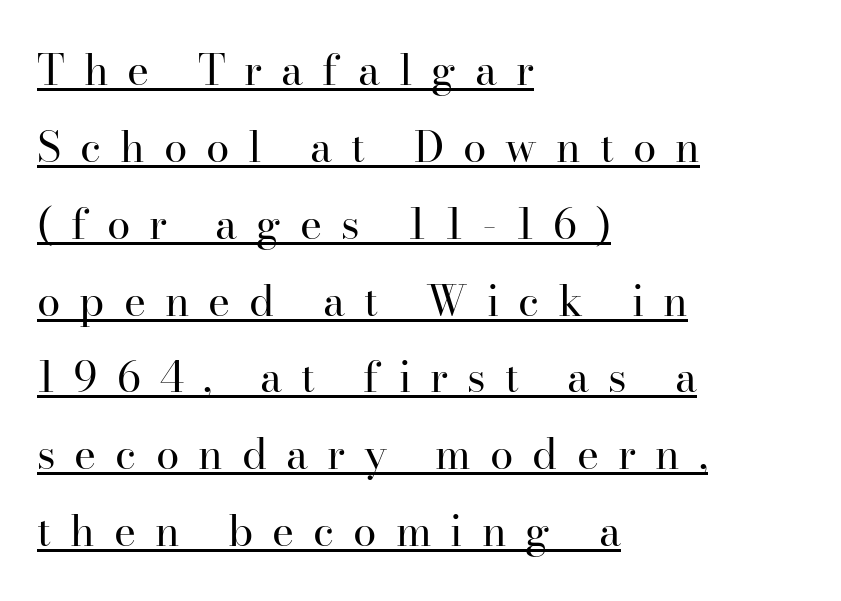
Q: Is the text bold? A: No.
Q: Is the text italic (slanted)? A: No, it is upright.
Q: Is the typeface a serif or a sans-serif typeface? A: Serif.
Q: Is the text underlined? A: Yes.
Q: How is the paragraph aligned? A: Left-aligned.
Q: Is the spacing between letters normal or unusually wide? A: Unusually wide.
Q: Width (condensed, normal, or wide)? A: Normal.
Q: Stroke contrast? A: High.
Q: x-height? A: Small.
Q: Monospaced? A: No.
